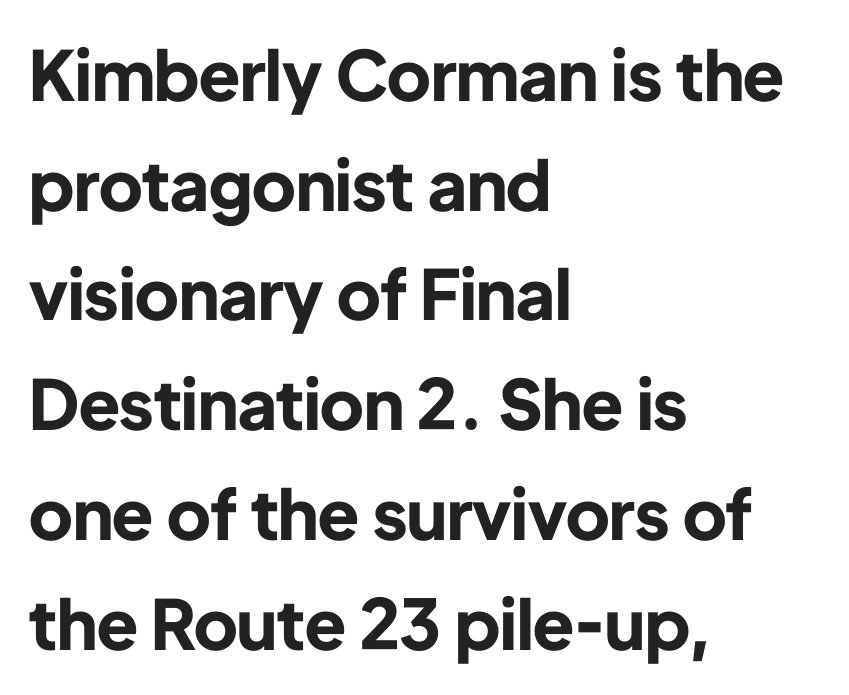
Q: Is the text bold? A: Yes.
Q: Is the text italic (slanted)? A: No, it is upright.
Q: Is the typeface a serif or a sans-serif typeface? A: Sans-serif.
Q: Is the text underlined? A: No.
Q: How is the paragraph aligned? A: Left-aligned.
Q: Is the spacing between letters normal or unusually wide? A: Normal.
Q: Is the spacing between lines tight, normal or loose? A: Normal.
Q: Width (condensed, normal, or wide)? A: Normal.
Q: Stroke contrast? A: Low.
Q: x-height? A: Medium.
Q: Monospaced? A: No.
